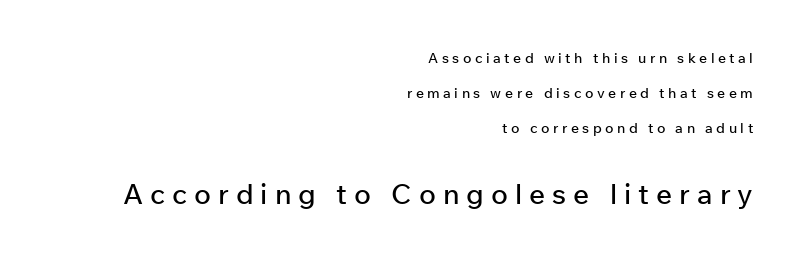
The image shows 28 px sans-serif type, upright; set right-aligned, loose line spacing (2.49x), unusually wide letter spacing (+0.25 em), not underlined; the second (bottom) block is 2.0x larger; low stroke contrast and a medium x-height.
